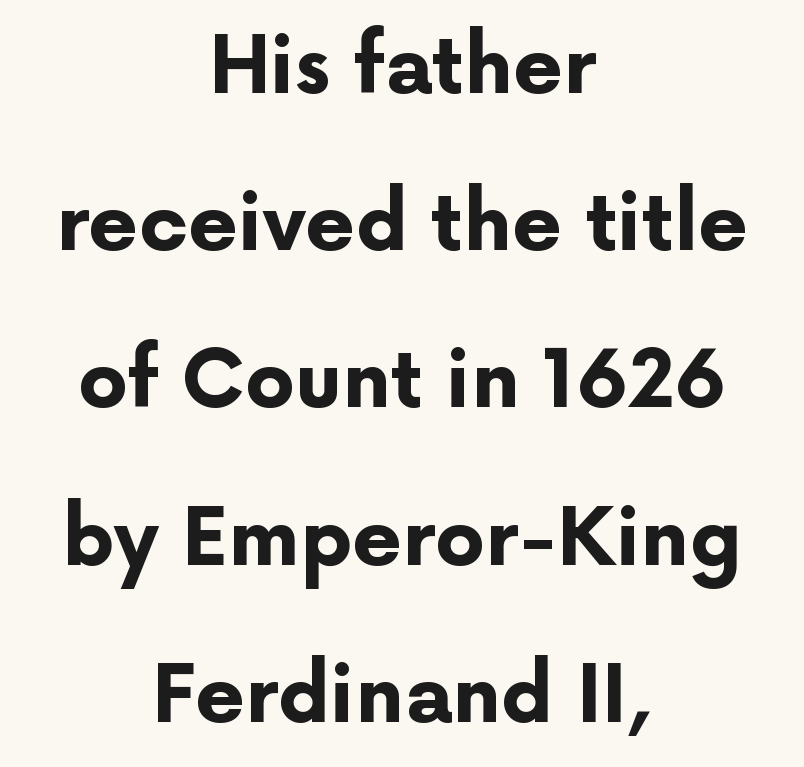
Q: Is the text bold? A: Yes.
Q: Is the text italic (slanted)? A: No, it is upright.
Q: Is the typeface a serif or a sans-serif typeface? A: Sans-serif.
Q: Is the text underlined? A: No.
Q: How is the paragraph aligned? A: Centered.
Q: Is the spacing between letters normal or unusually wide? A: Normal.
Q: Is the spacing between lines tight, normal or loose? A: Loose.
Q: Width (condensed, normal, or wide)? A: Normal.
Q: Stroke contrast? A: Low.
Q: x-height? A: Medium.
Q: Monospaced? A: No.
